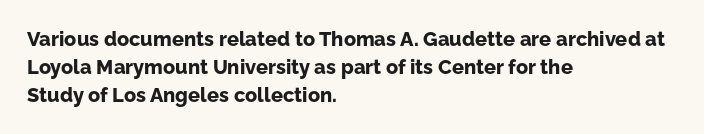
The image shows 20 px bold type, upright; set left-aligned, normal line spacing (1.4x), normal letter spacing, not underlined.
